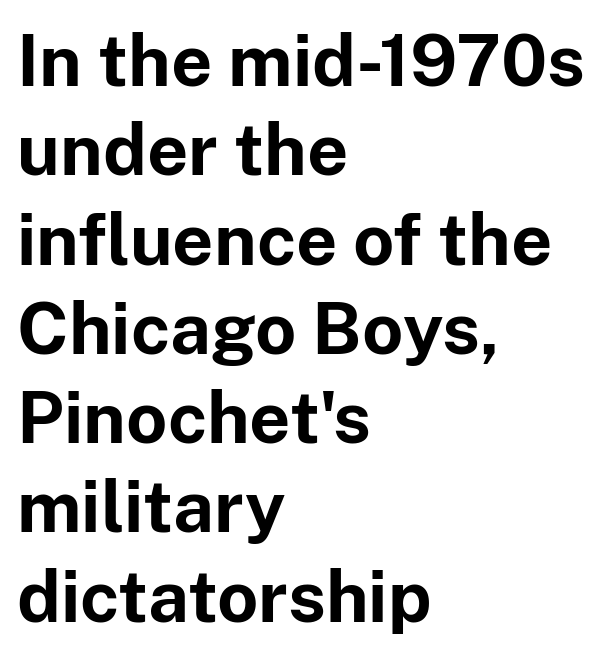
The image shows 72 px bold sans-serif type, upright; set left-aligned, line spacing 1.24x, normal letter spacing, not underlined; low stroke contrast and a medium x-height.
